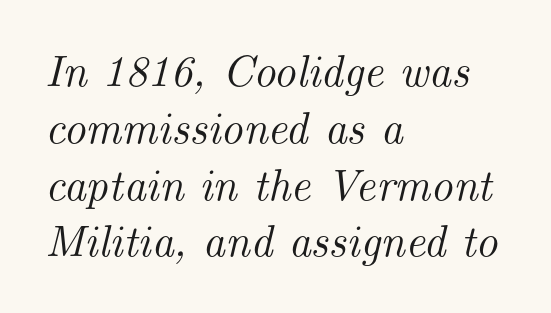
{"serif": "yes", "italic": "yes", "lean": "right", "slant_degrees": 14, "width": "normal", "stroke_contrast": "medium", "x_height": "small", "monospaced": "no", "underline": "no", "align": "left", "line_spacing": "normal", "line_spacing_ratio": 1.29, "letter_spacing": "normal", "letter_spacing_em": 0.0, "glyph_px": 44}
